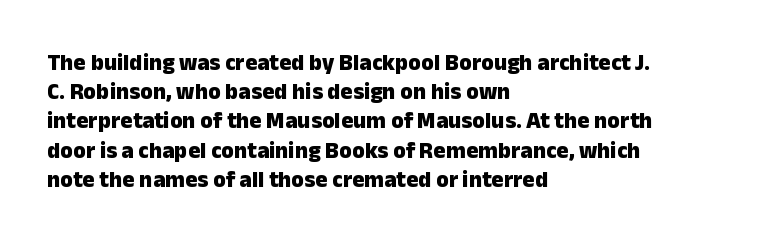
{"italic": "no", "bold": "yes", "underline": "no", "align": "left", "line_spacing": "normal", "line_spacing_ratio": 1.27, "letter_spacing": "normal", "letter_spacing_em": 0.0, "glyph_px": 23}
